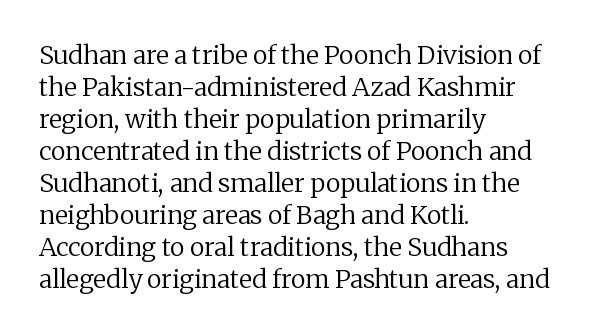
Glance below the letters and you will spot only blank space. The weight tops out at a normal text grade. Teacher's note: observe the even left margin — that is flush-left alignment. Interline gaps are of average width in this sample. In terms of posture, this sample is upright.
